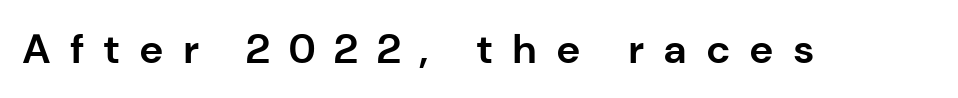
{"serif": "no", "italic": "no", "bold": "yes", "weight": "bold", "width": "normal", "stroke_contrast": "low", "x_height": "medium", "monospaced": "no", "underline": "no", "letter_spacing": "wide", "letter_spacing_em": 0.46, "glyph_px": 41}
